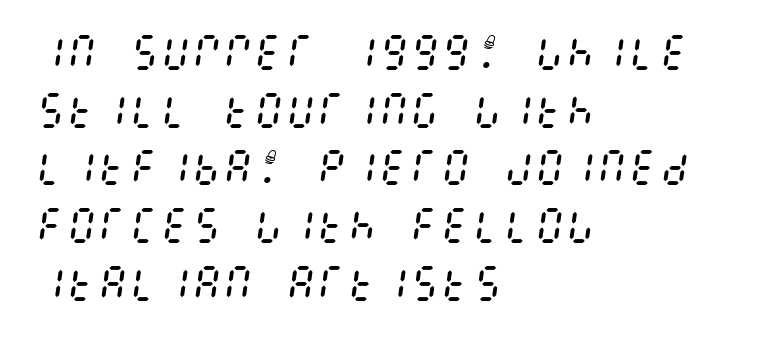
{"italic": "yes", "lean": "right", "slant_degrees": 8, "bold": "no", "weight": "regular", "width": "condensed", "stroke_contrast": "medium", "x_height": "large", "underline": "no", "align": "left", "line_spacing": "normal", "line_spacing_ratio": 1.48, "letter_spacing": "normal", "letter_spacing_em": 0.0, "glyph_px": 39}
